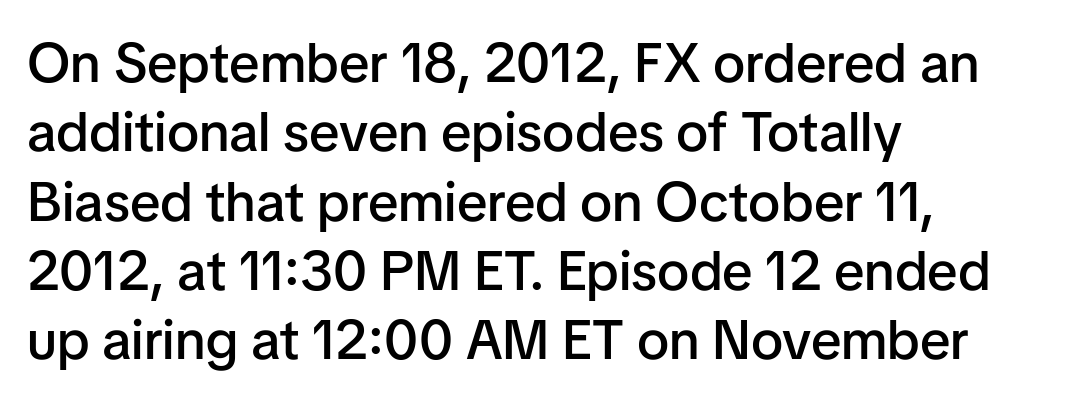
The image shows 55 px semibold sans-serif type, upright; set left-aligned, normal line spacing (1.26x), normal letter spacing, not underlined; low stroke contrast and a medium x-height.
